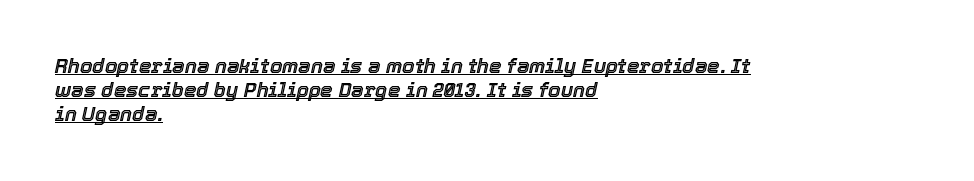
The image shows 20 px text type, italic (leaning right); set left-aligned, line spacing 1.21x, normal letter spacing, underlined.
